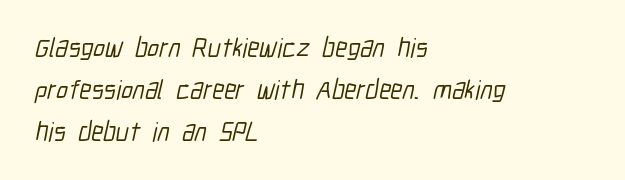
The image shows 27 px text type; set left-aligned, normal line spacing (1.55x), normal letter spacing, not underlined.
